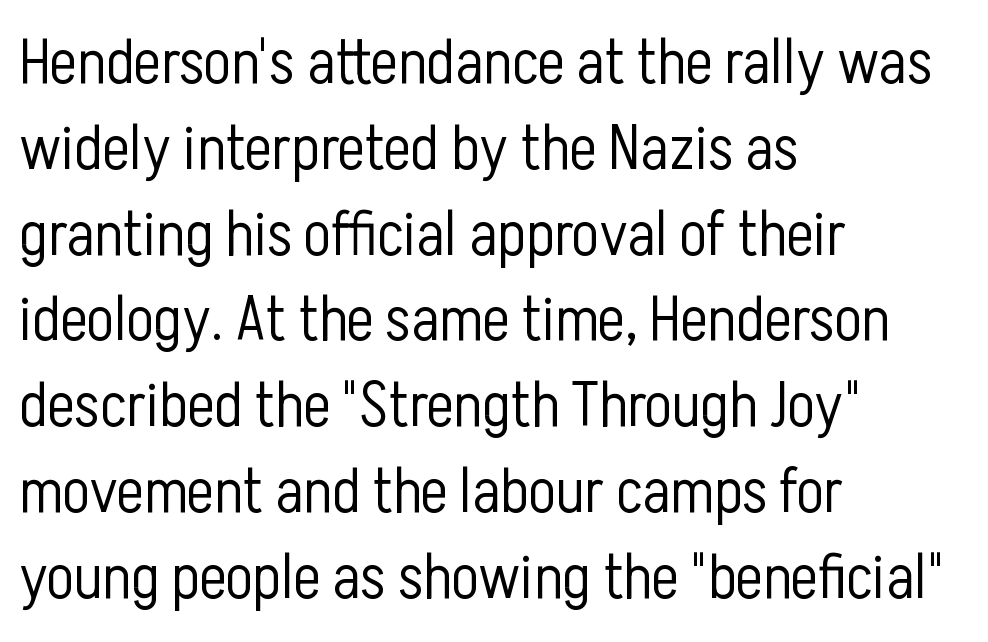
The typesetter chose a ragged-right arrangement here. The lettering holds an erect, upright posture throughout. Look at the tracking — it's just the regular setting, nothing added. Weight: regular or lighter. The zone under the glyphs is completely vacant. Compared with typical paragraphs, the rows here are spaced about the same.
